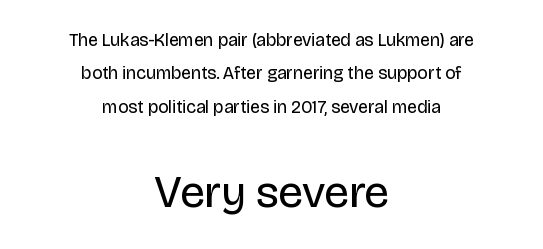
Stems and bowls with no extra thickness — not bold. Note the varied advance widths — an 'i' is clearly narrower than an 'm'. The paragraph shown floats in the horizontal middle. Look at the tracking — it's just the regular setting, nothing added. Nobody drew a line under any word here. In terms of posture, this sample is upright.
